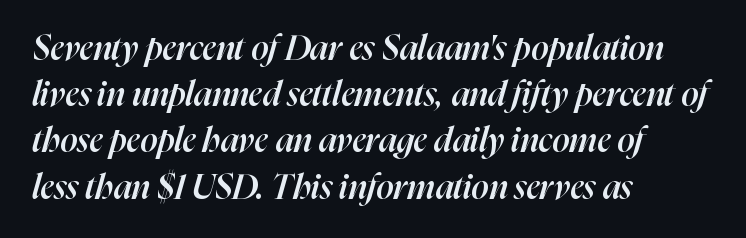
Q: Is the text bold? A: Semi-bold.
Q: Is the text italic (slanted)? A: Yes, it leans right by about 16 degrees.
Q: Is the text underlined? A: No.
Q: How is the paragraph aligned? A: Left-aligned.
Q: Is the spacing between letters normal or unusually wide? A: Normal.
Q: Is the spacing between lines tight, normal or loose? A: Normal.
Q: Width (condensed, normal, or wide)? A: Normal.
Q: Stroke contrast? A: High.
Q: x-height? A: Medium.
Q: Monospaced? A: No.
